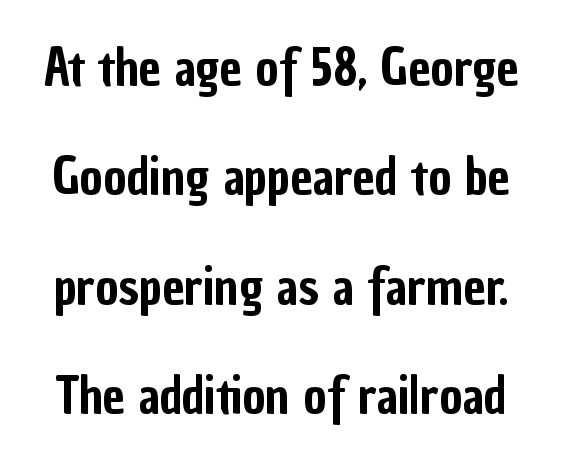
Q: Is the text italic (slanted)? A: No, it is upright.
Q: Is the typeface a serif or a sans-serif typeface? A: Sans-serif.
Q: Is the text underlined? A: No.
Q: Is the spacing between letters normal or unusually wide? A: Normal.
Q: Is the spacing between lines tight, normal or loose? A: Loose.
Q: Width (condensed, normal, or wide)? A: Condensed.
Q: Stroke contrast? A: Low.
Q: x-height? A: Medium.
Q: Monospaced? A: No.
